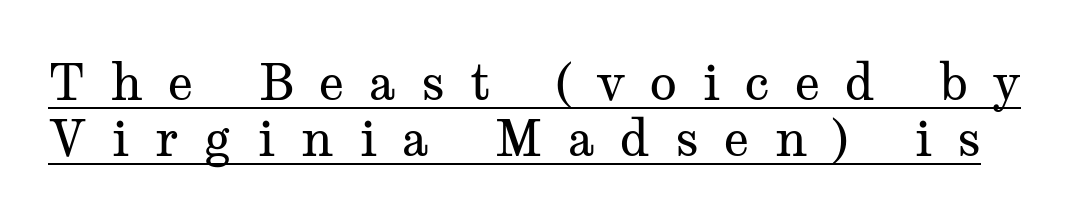
Bold? No — there's no thickening of the strokes. The lettering holds an erect, upright posture throughout. Leading is clearly below the norm, producing a dense column. The face used here is seriffed, in the tradition of book romans.
